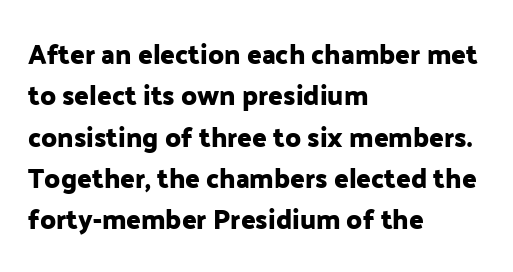
The image shows 27 px text type, upright; set left-aligned, normal line spacing (1.53x), normal letter spacing, not underlined.
